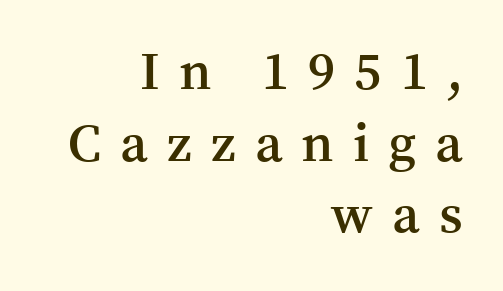
Q: Is the text bold? A: Semi-bold.
Q: Is the text italic (slanted)? A: No, it is upright.
Q: Is the typeface a serif or a sans-serif typeface? A: Serif.
Q: Is the text underlined? A: No.
Q: How is the paragraph aligned? A: Right-aligned.
Q: Is the spacing between letters normal or unusually wide? A: Unusually wide.
Q: Is the spacing between lines tight, normal or loose? A: Normal.
Q: Width (condensed, normal, or wide)? A: Normal.
Q: Stroke contrast? A: Medium.
Q: x-height? A: Medium.
Q: Monospaced? A: No.
